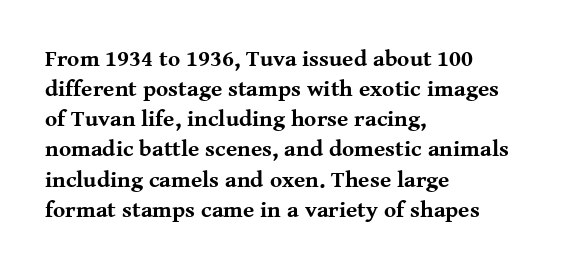
{"italic": "no", "bold": "yes", "underline": "no", "align": "left", "line_spacing": "normal", "line_spacing_ratio": 1.31, "letter_spacing": "normal", "letter_spacing_em": 0.0, "glyph_px": 23}
